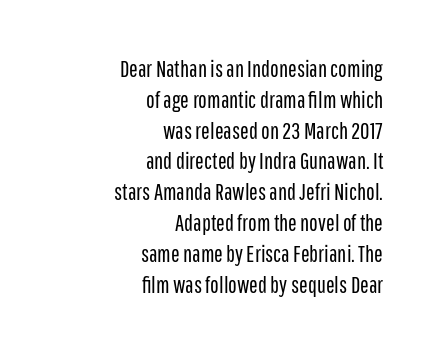
{"italic": "no", "bold": "no", "underline": "no", "align": "right", "line_spacing": "normal", "line_spacing_ratio": 1.34, "letter_spacing": "normal", "letter_spacing_em": 0.0, "glyph_px": 23}
